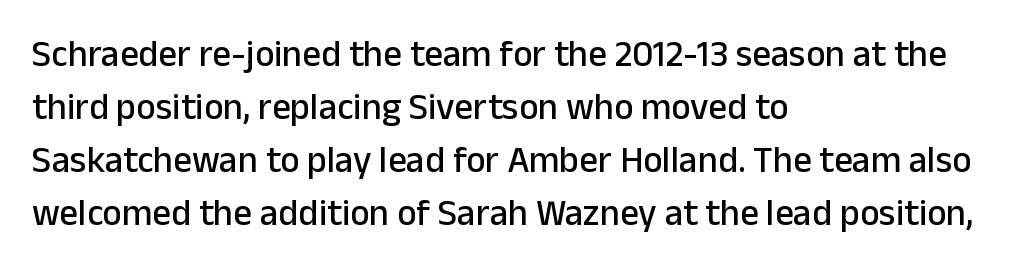
The image shows 37 px sans-serif type, upright; set left-aligned, normal line spacing (1.43x), normal letter spacing, not underlined; low stroke contrast and a medium x-height.
